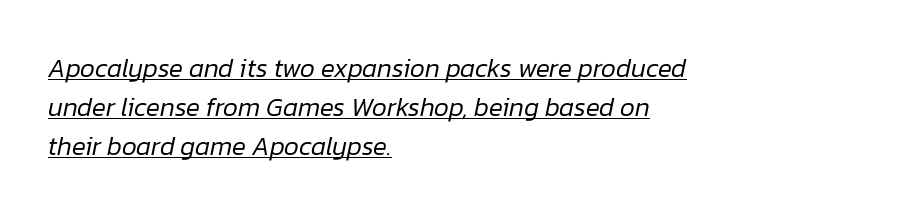
{"italic": "yes", "lean": "right", "slant_degrees": 12, "bold": "no", "underline": "yes", "align": "left", "line_spacing": "normal", "line_spacing_ratio": 1.5, "letter_spacing": "normal", "letter_spacing_em": 0.0, "glyph_px": 26}
